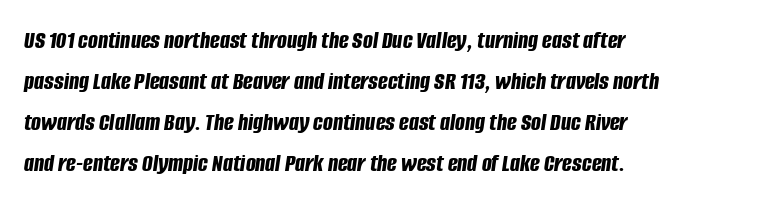
{"italic": "yes", "lean": "right", "slant_degrees": 8, "bold": "yes", "underline": "no", "align": "left", "line_spacing": "normal", "line_spacing_ratio": 1.58, "letter_spacing": "normal", "letter_spacing_em": 0.0, "glyph_px": 26}
